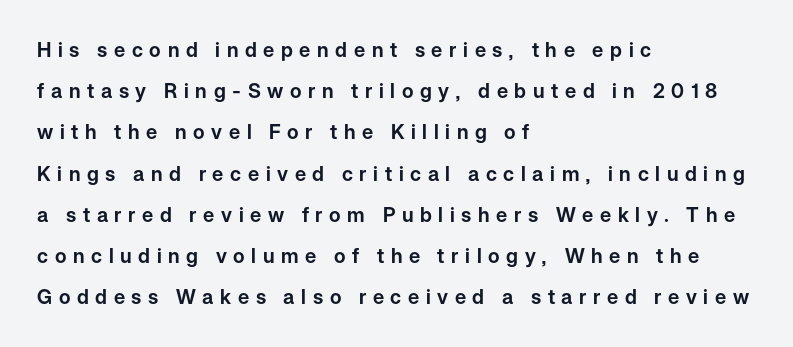
Q: Is the text italic (slanted)? A: No, it is upright.
Q: Is the text underlined? A: No.
Q: How is the paragraph aligned? A: Left-aligned.
Q: Is the spacing between letters normal or unusually wide? A: Unusually wide.
Q: Is the spacing between lines tight, normal or loose? A: Loose.
